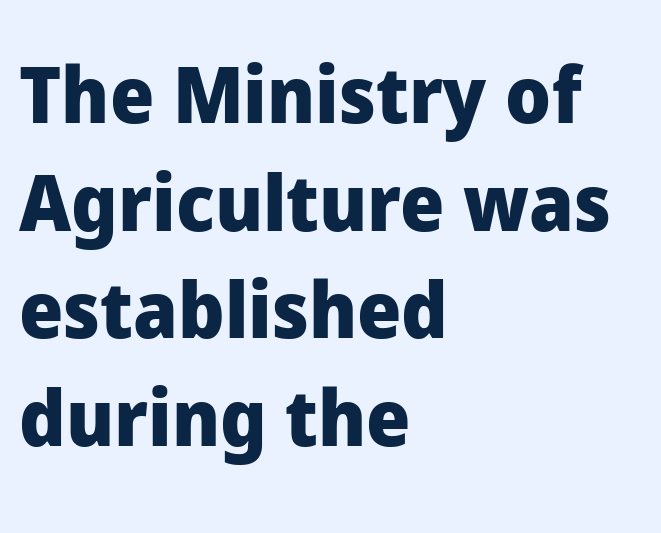
Type style note: lacks serifs. The tracking reads as untouched default to a designer's eye. This rendering uses left alignment, leaving the right contour irregular. The designer left line spacing at the default.
